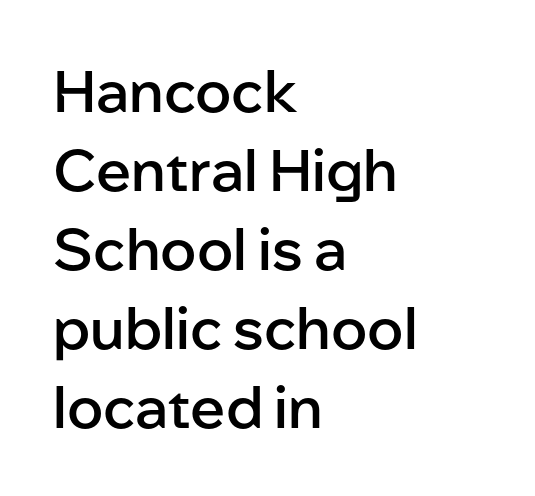
Is the block centered? No — it sits flush against the left margin. Each word holds together tightly as a unit, with standard inter-letter gaps. Descenders are the only things crossing below the line. The glyphs have the mass of a demibold cut, below bold. Quick note: interline space is typical. The lettering stays uniformly vertical, giving the passage a roman look.
